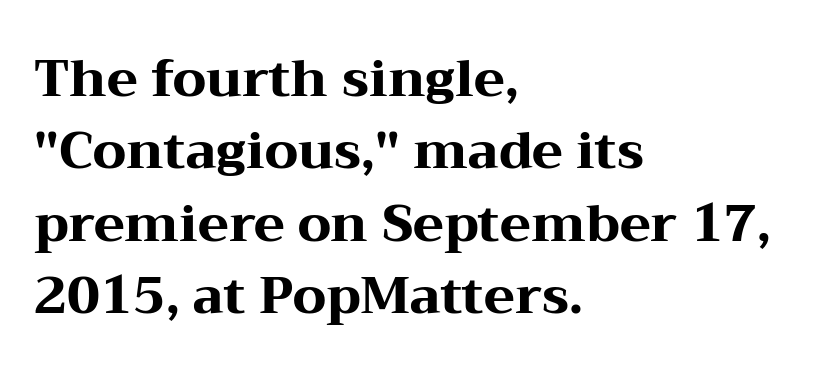
Is this a sans? No — the strokes have serifs. It's the straight-up-and-down kind of type. Short note: letters normally spaced. Think of a printed novel: that variable character pitch is what you see here. Strong, thick strokes mark this as bold type. The passage is arranged the way most books set body copy — flush left.
